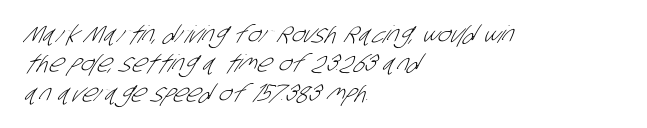
No extra tracking has been applied to these lines. The typesetting does not lean heavy: it is not bold. In CSS terms this would be text-align: left. Decoration check: the copy has no underline.
